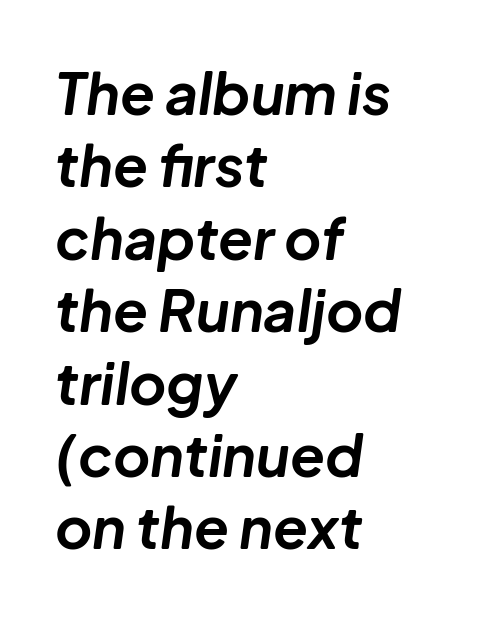
Only glyphs here, with clear space below each row. Think of a printed novel: that variable character pitch is what you see here. This block has exactly the height ordinary leading produces. It's the slanting kind of type.
